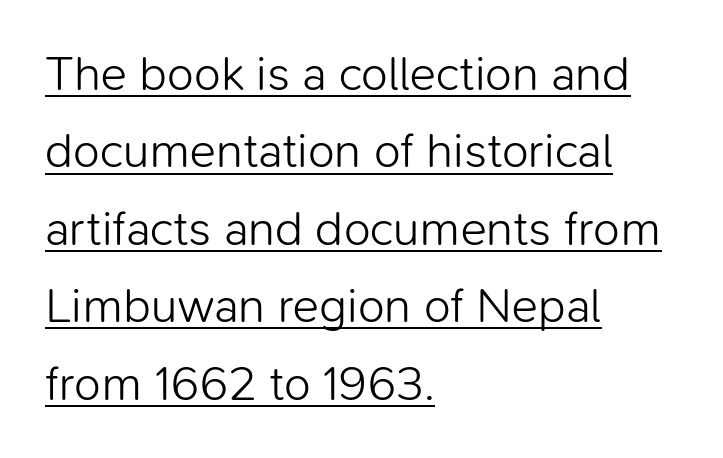
Q: Is the text bold? A: No.
Q: Is the text italic (slanted)? A: No, it is upright.
Q: Is the typeface a serif or a sans-serif typeface? A: Sans-serif.
Q: Is the text underlined? A: Yes.
Q: How is the paragraph aligned? A: Left-aligned.
Q: Is the spacing between letters normal or unusually wide? A: Normal.
Q: Is the spacing between lines tight, normal or loose? A: Normal.
Q: Width (condensed, normal, or wide)? A: Normal.
Q: Stroke contrast? A: Low.
Q: x-height? A: Medium.
Q: Monospaced? A: No.
